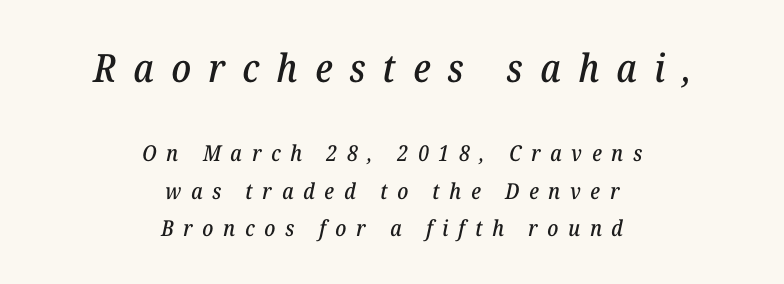
The image shows 39 px serif type, italic (leaning right); set centered, normal line spacing (1.7x), unusually wide letter spacing (+0.44 em), not underlined; the first (top) block is 1.77x larger; low stroke contrast and a medium x-height.
